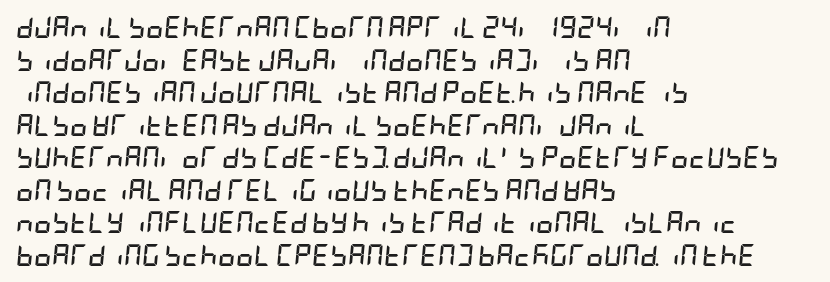
Pretty heavy lettering here — definitely bold. Tracking value appears to be zero — textbook default spacing. Italic: yes, the glyphs are oblique. Words float on clear page, feet unadorned.
